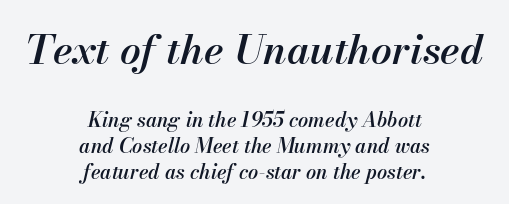
Typographic density is moderately raised because the face is semibold. The first block has been scaled up relative to the second. The glyphs are unaccompanied by any horizontal stroke below them. This rendering uses center alignment, leaving both contours irregular but symmetric. The space between consecutive lines is moderate. The line texture is even and compact thanks to regular tracking.
